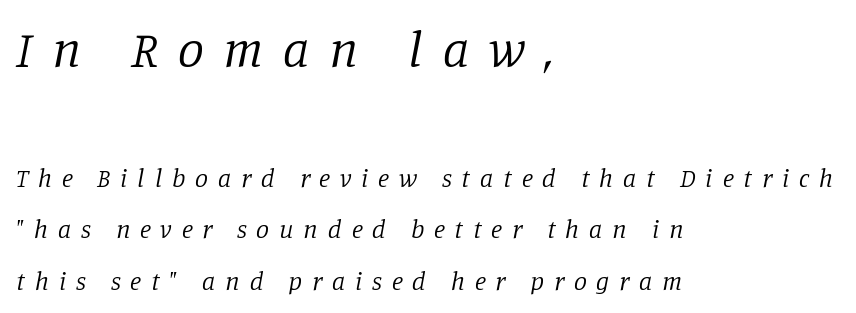
{"serif": "yes", "italic": "yes", "lean": "right", "slant_degrees": 11, "bold": "no", "weight": "regular", "width": "normal", "stroke_contrast": "low", "x_height": "large", "monospaced": "no", "underline": "no", "align": "left", "line_spacing": "loose", "line_spacing_ratio": 1.98, "letter_spacing": "wide", "letter_spacing_em": 0.38, "larger_block": "first", "size_ratio": 2.0, "glyph_px": 52}
